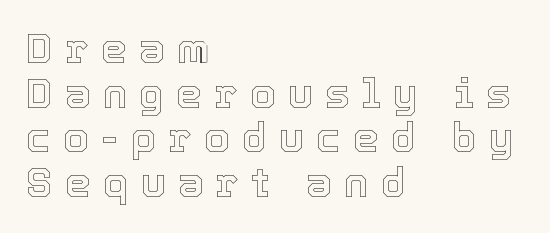
Compared with typical paragraphs, the rows here are closer together. Spacing verdict: proportional, widths tailored to each character. How are the letters spaced? Widely, with obvious added tracking. Ascenders rise straight up at ninety degrees. In CSS terms this would be text-align: left.
